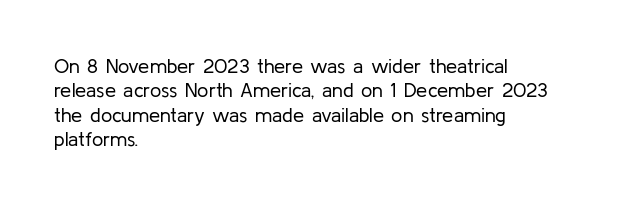
The image shows 20 px text type, upright; set left-aligned, line spacing 1.22x, normal letter spacing, not underlined.
